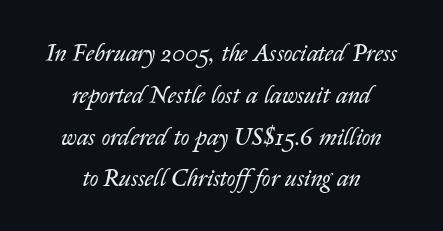
You can tell it's italic because the verticals aren't actually vertical. The letterforms sit at book weight or below. There is no visible air inserted between adjacent glyphs. The foot of each line stays bare and open.
